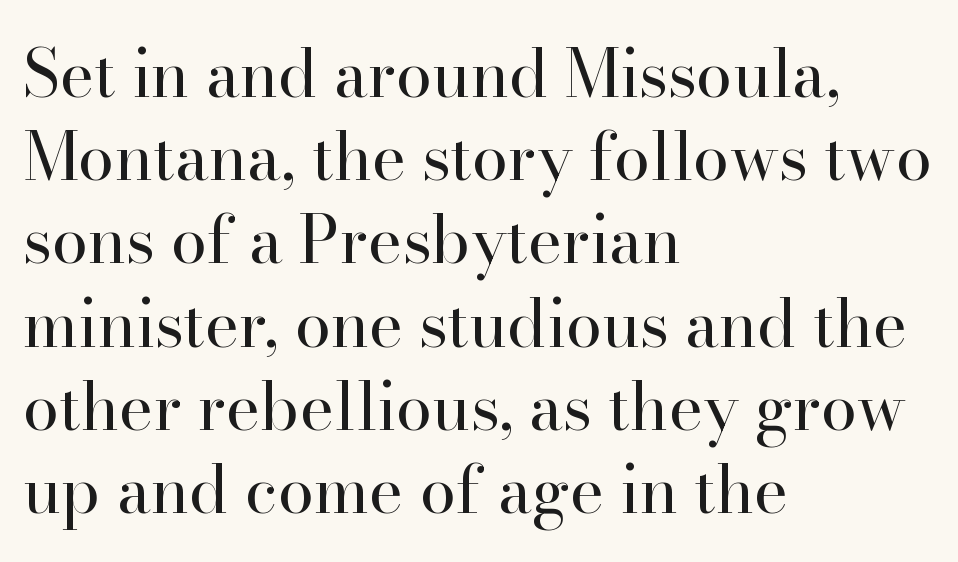
{"serif": "yes", "italic": "no", "bold": "no", "weight": "regular", "width": "normal", "stroke_contrast": "high", "x_height": "small", "monospaced": "no", "underline": "no", "align": "left", "line_spacing": "normal", "line_spacing_ratio": 1.28, "letter_spacing": "normal", "letter_spacing_em": 0.0, "glyph_px": 65}
